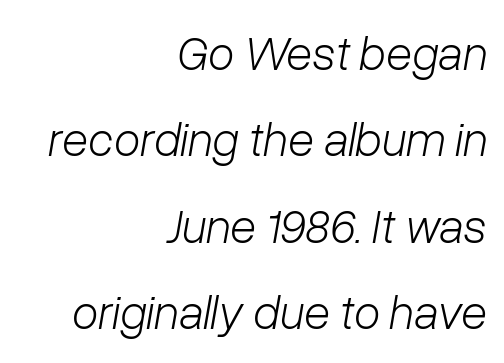
Q: Is the text bold? A: No.
Q: Is the text italic (slanted)? A: Yes, it leans right by about 10 degrees.
Q: Is the text underlined? A: No.
Q: How is the paragraph aligned? A: Right-aligned.
Q: Is the spacing between letters normal or unusually wide? A: Normal.
Q: Width (condensed, normal, or wide)? A: Normal.
Q: Stroke contrast? A: Low.
Q: x-height? A: Medium.
Q: Monospaced? A: No.
